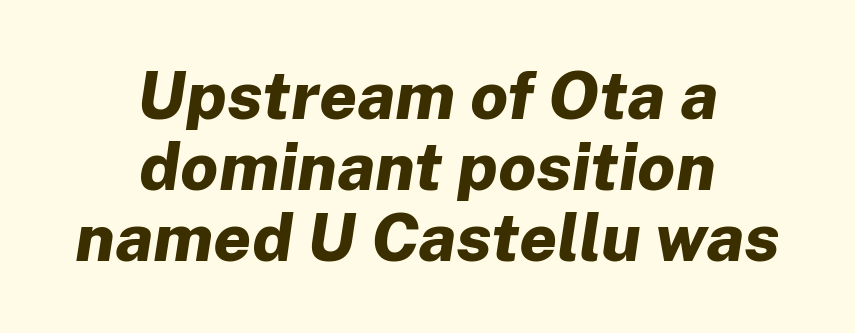
{"italic": "yes", "lean": "right", "slant_degrees": 8, "bold": "yes", "weight": "bold", "width": "normal", "stroke_contrast": "low", "x_height": "medium", "monospaced": "no", "underline": "no", "align": "center", "line_spacing": "tight", "line_spacing_ratio": 1.06, "letter_spacing": "normal", "letter_spacing_em": 0.0, "glyph_px": 67}
